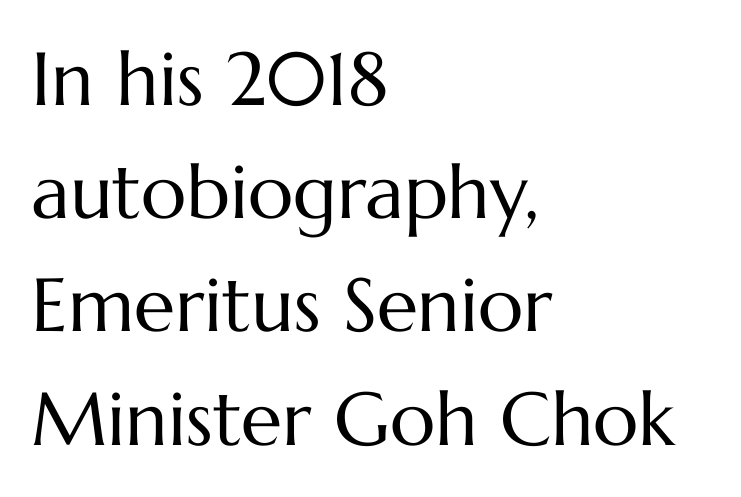
{"italic": "no", "bold": "no", "weight": "regular", "width": "normal", "stroke_contrast": "medium", "x_height": "medium", "monospaced": "no", "underline": "no", "align": "left", "line_spacing": "normal", "line_spacing_ratio": 1.51, "letter_spacing": "normal", "letter_spacing_em": 0.0, "glyph_px": 75}
